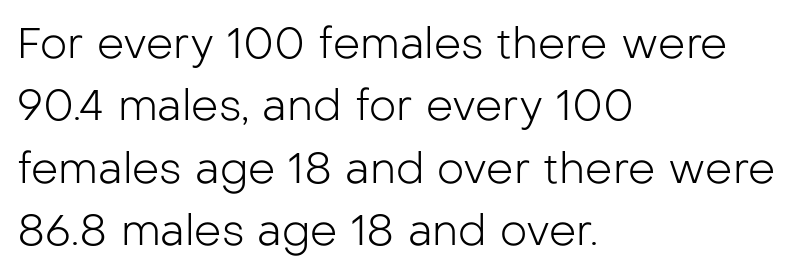
Descender tails drop into unmarked territory. You can tell it's not italic because the verticals are truly vertical. These lines are composed in type without serifs. One-word summary of the alignment: left. Words appear dense and cohesive because spacing is normal. The passage shown is not bold in any degree.
